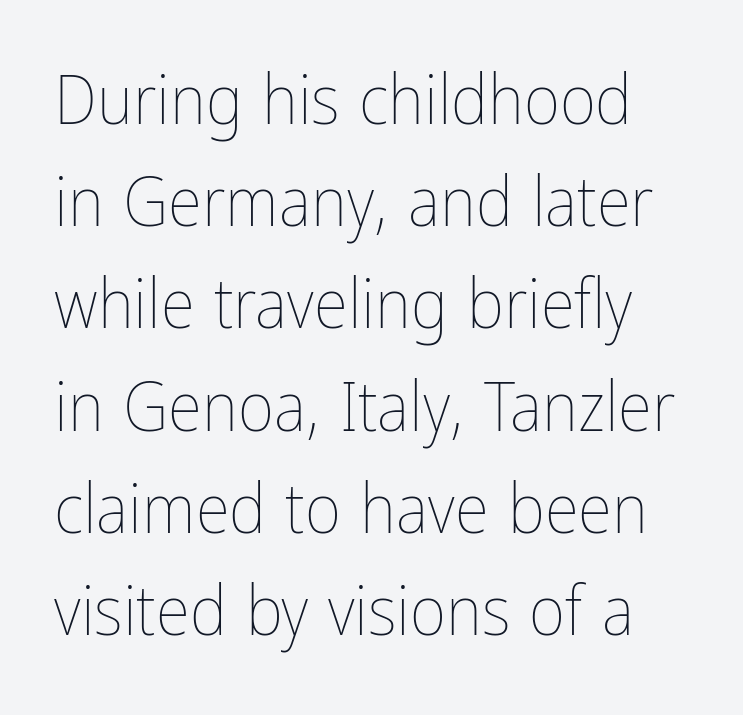
Compared with typical body copy, the letter spacing here is the same. Heft: none added — not bold. The leading is moderate, giving the passage an even texture. No italicization has been applied; the sample stays upright. Proportional: the letters do not fall into vertical columns. Underlining? Definitely not there.
